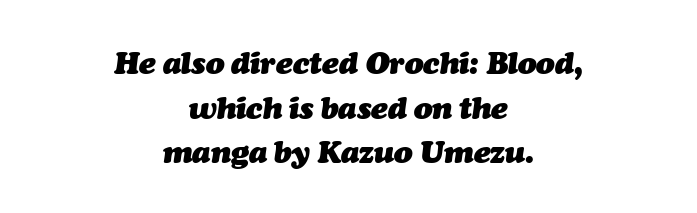
Q: Is the text bold? A: Yes.
Q: Is the text italic (slanted)? A: Yes, it leans right by about 7 degrees.
Q: Is the text underlined? A: No.
Q: How is the paragraph aligned? A: Centered.
Q: Is the spacing between letters normal or unusually wide? A: Normal.
Q: Is the spacing between lines tight, normal or loose? A: Normal.
Q: Width (condensed, normal, or wide)? A: Normal.
Q: Stroke contrast? A: Medium.
Q: x-height? A: Medium.
Q: Monospaced? A: No.
